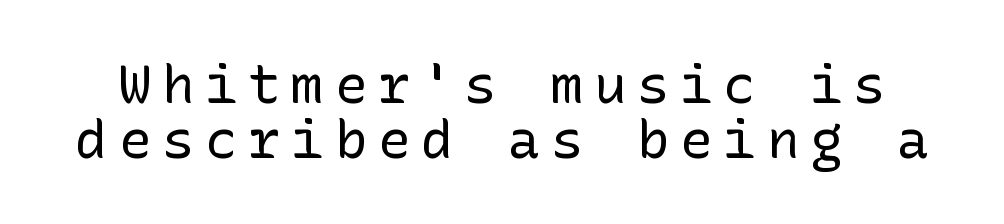
Q: Is the text bold? A: No.
Q: Is the text italic (slanted)? A: No, it is upright.
Q: Is the typeface a serif or a sans-serif typeface? A: Sans-serif.
Q: Is the text underlined? A: No.
Q: Is the spacing between letters normal or unusually wide? A: Unusually wide.
Q: Is the spacing between lines tight, normal or loose? A: Tight.
Q: Width (condensed, normal, or wide)? A: Normal.
Q: Stroke contrast? A: Low.
Q: x-height? A: Medium.
